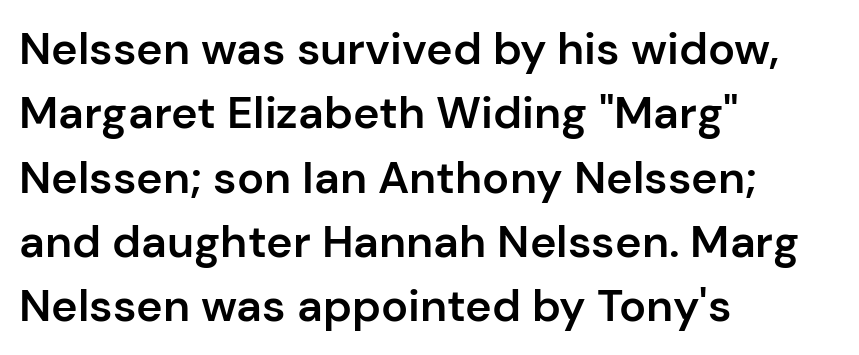
{"serif": "no", "italic": "no", "bold": "semi", "weight": "semibold", "width": "normal", "stroke_contrast": "low", "x_height": "medium", "monospaced": "no", "underline": "no", "align": "left", "line_spacing": "normal", "line_spacing_ratio": 1.43, "letter_spacing": "normal", "letter_spacing_em": 0.0, "glyph_px": 45}
